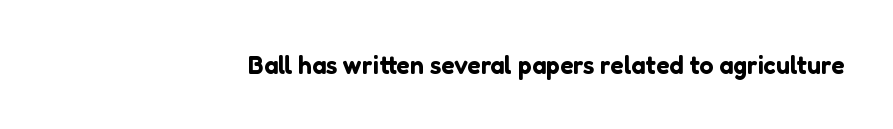
{"italic": "no", "underline": "no", "align": "right", "letter_spacing": "normal", "letter_spacing_em": 0.0, "glyph_px": 25}
